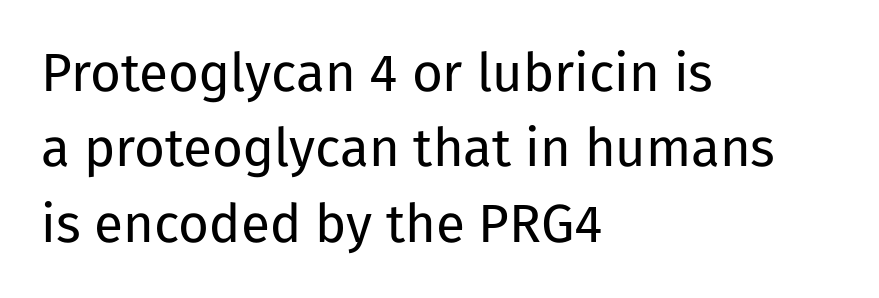
{"serif": "no", "italic": "no", "bold": "no", "weight": "regular", "width": "normal", "stroke_contrast": "low", "x_height": "medium", "monospaced": "no", "underline": "no", "align": "left", "line_spacing": "normal", "line_spacing_ratio": 1.42, "letter_spacing": "normal", "letter_spacing_em": 0.0, "glyph_px": 53}
